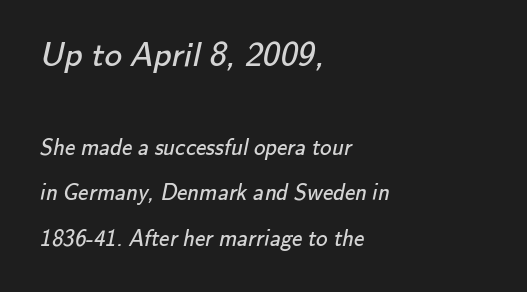
The image shows 35 px regular-weight sans-serif type; set left-aligned, loose line spacing (1.99x), normal letter spacing, not underlined; the first (top) block is 1.52x larger; low stroke contrast and a small x-height.
